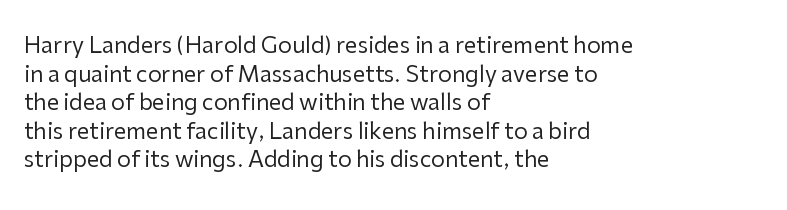
The image shows 22 px text type, upright; set left-aligned, normal line spacing (1.3x), normal letter spacing, not underlined.
